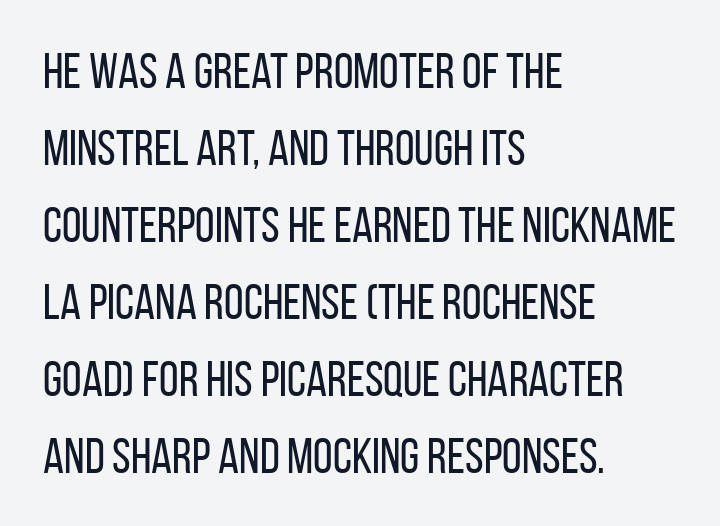
The image shows 50 px regular-weight, condensed sans-serif type, upright; set left-aligned, normal line spacing (1.54x), normal letter spacing, not underlined; low stroke contrast and a large x-height.
